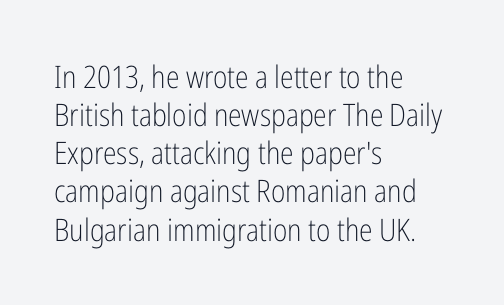
{"serif": "no", "italic": "no", "bold": "no", "weight": "light", "width": "condensed", "stroke_contrast": "low", "x_height": "medium", "monospaced": "no", "underline": "no", "align": "left", "line_spacing_ratio": 1.23, "letter_spacing": "normal", "letter_spacing_em": 0.0, "glyph_px": 31}
